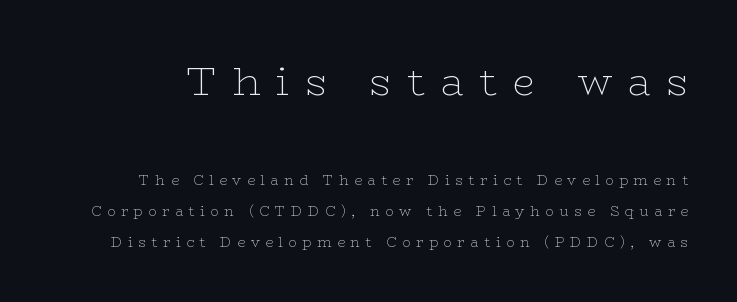
Note the varied advance widths — an 'i' is clearly narrower than an 'm'. Lines of text with bare space underneath. Upright lettering throughout. Leading: increased. The letters carry serifs — small finishing strokes at the ends of their stems.
